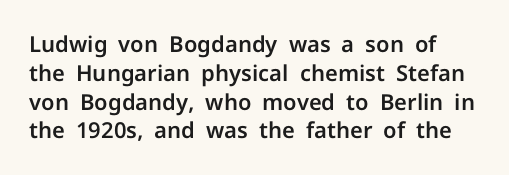
{"italic": "no", "underline": "no", "line_spacing": "normal", "line_spacing_ratio": 1.31, "letter_spacing": "normal", "letter_spacing_em": 0.0, "glyph_px": 22}
